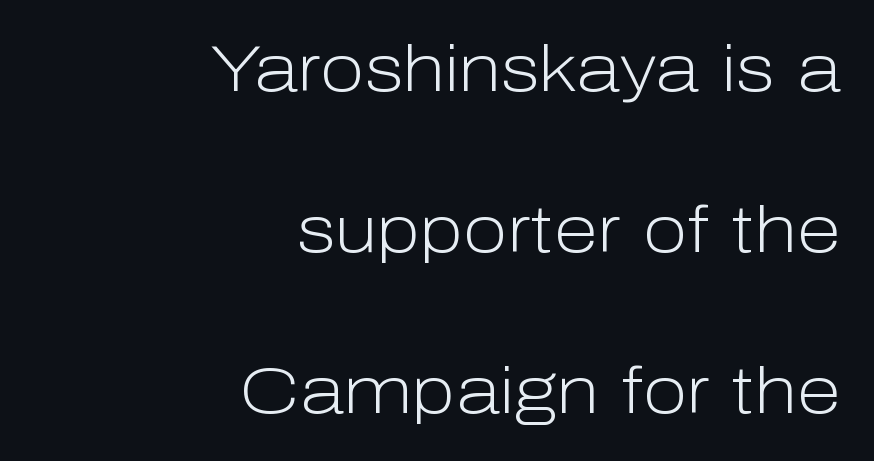
{"serif": "no", "italic": "no", "bold": "no", "weight": "light", "width": "normal", "stroke_contrast": "low", "x_height": "medium", "monospaced": "no", "underline": "no", "align": "right", "line_spacing": "loose", "line_spacing_ratio": 2.48, "letter_spacing": "normal", "letter_spacing_em": 0.0, "glyph_px": 65}
